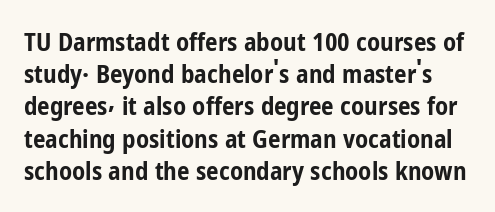
The image shows 25 px bold type, upright; set normal line spacing (1.29x), normal letter spacing, not underlined.
